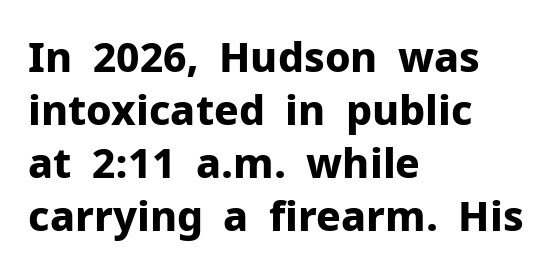
{"serif": "no", "italic": "no", "bold": "yes", "weight": "bold", "width": "normal", "stroke_contrast": "low", "x_height": "medium", "monospaced": "no", "underline": "no", "align": "left", "line_spacing": "normal", "line_spacing_ratio": 1.29, "letter_spacing": "normal", "letter_spacing_em": 0.0, "glyph_px": 41}
